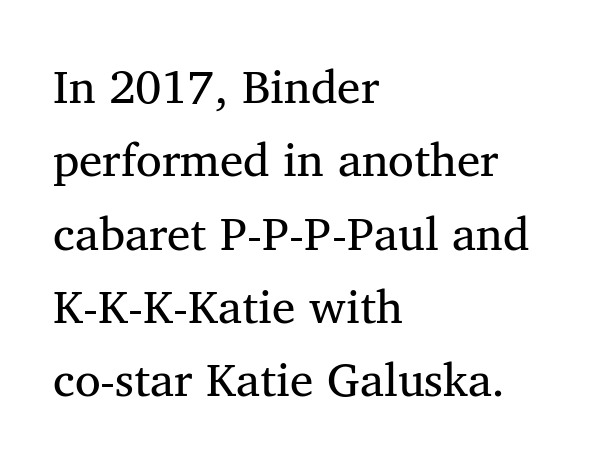
The image shows 47 px serif type, upright; set left-aligned, normal line spacing (1.56x), normal letter spacing, not underlined; medium stroke contrast and a medium x-height.
